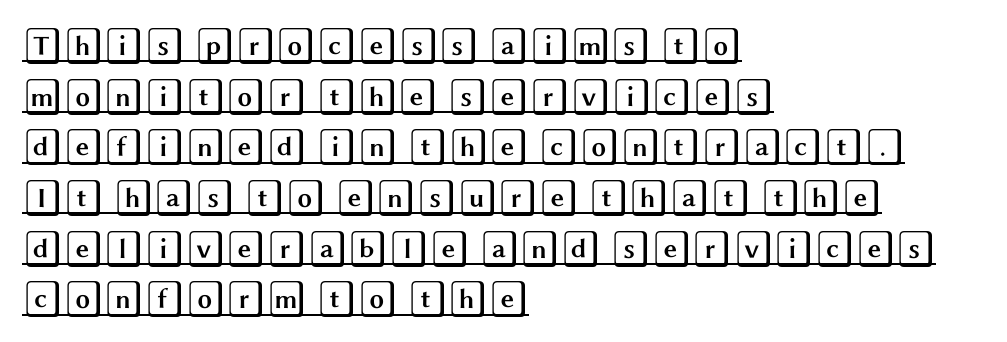
Q: Is the text italic (slanted)? A: No, it is upright.
Q: Is the text underlined? A: Yes.
Q: How is the paragraph aligned? A: Left-aligned.
Q: Is the spacing between letters normal or unusually wide? A: Normal.
Q: Is the spacing between lines tight, normal or loose? A: Normal.
Q: Width (condensed, normal, or wide)? A: Wide.
Q: x-height? A: Large.
